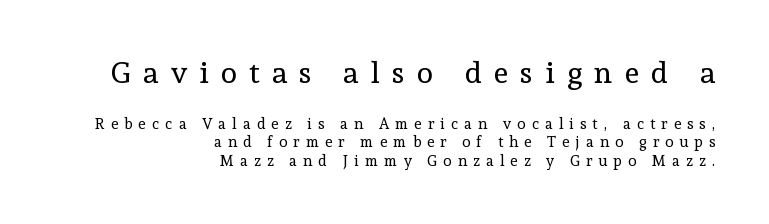
Q: Is the text bold? A: No.
Q: Is the text italic (slanted)? A: No, it is upright.
Q: Is the typeface a serif or a sans-serif typeface? A: Serif.
Q: Is the text underlined? A: No.
Q: How is the paragraph aligned? A: Right-aligned.
Q: Is the spacing between letters normal or unusually wide? A: Unusually wide.
Q: Which block of text is set in a larger size, the first (top) or the second (bottom)? A: The first (top) one.
Q: Width (condensed, normal, or wide)? A: Normal.
Q: x-height? A: Medium.
Q: Monospaced? A: No.
